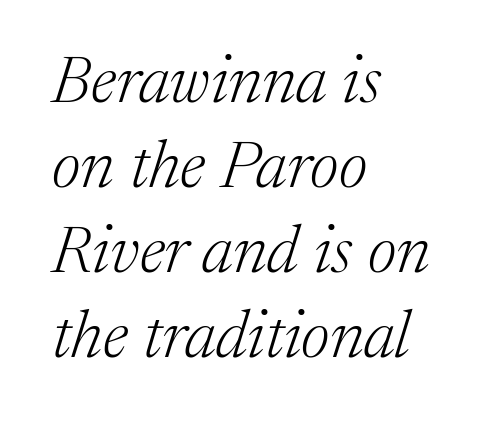
The image shows 67 px light serif type, italic (leaning right); set left-aligned, normal line spacing (1.27x), normal letter spacing, not underlined; medium stroke contrast and a medium x-height.
